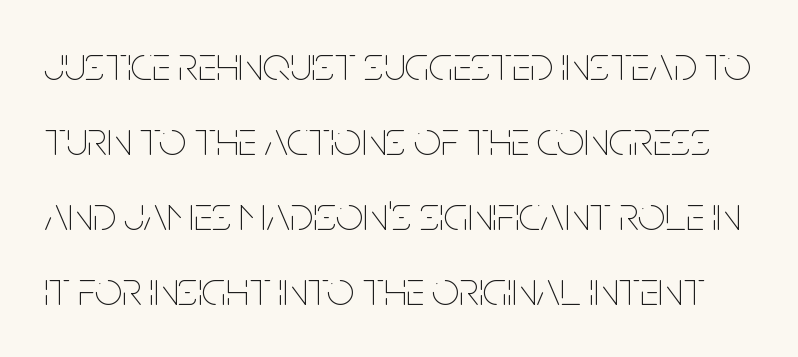
{"italic": "no", "bold": "no", "weight": "thin", "width": "condensed", "stroke_contrast": "low", "x_height": "large", "monospaced": "no", "underline": "no", "line_spacing": "normal", "line_spacing_ratio": 1.56, "letter_spacing": "normal", "letter_spacing_em": 0.0, "glyph_px": 48}
